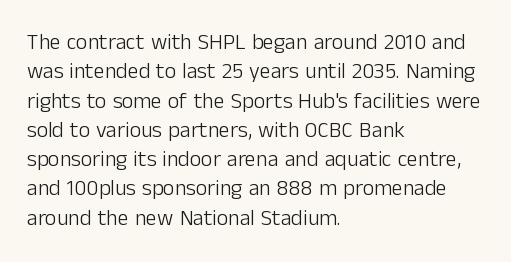
Caption: face not bold, strokes unweighted. Whoever set this chose a conventional vertical rhythm. This sample uses plain, unmodified letter spacing. The lettering stays uniformly vertical, giving the passage a roman look. Rule under the text: the space is simply empty.
